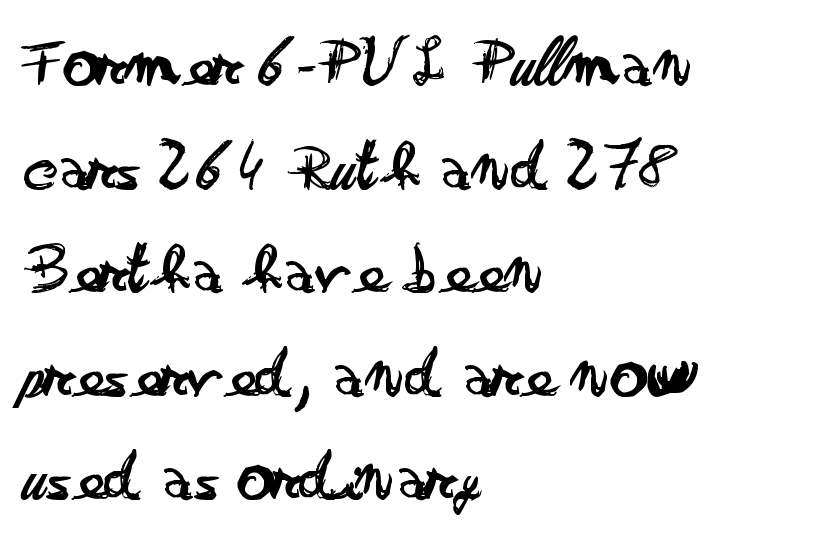
The image shows 74 px regular-weight, wide sans-serif type, upright; set left-aligned, normal line spacing (1.4x), normal letter spacing, not underlined; low stroke contrast and a small x-height.
